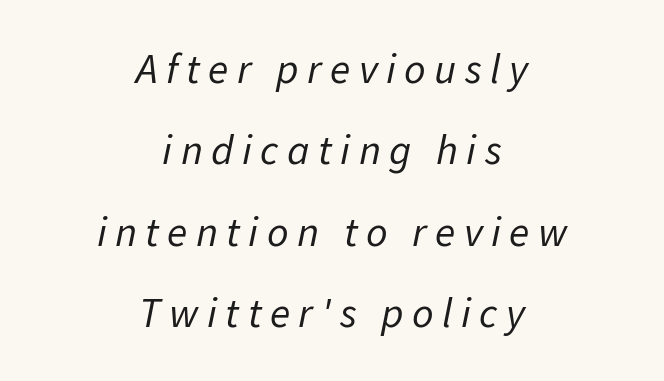
What's the leading like? Stretched, with rows far apart. The passage shown leans; its letterforms are oblique. These glyphs show unthickened strokes, regular width or finer. Substantial extra tracking has been applied to these lines.
